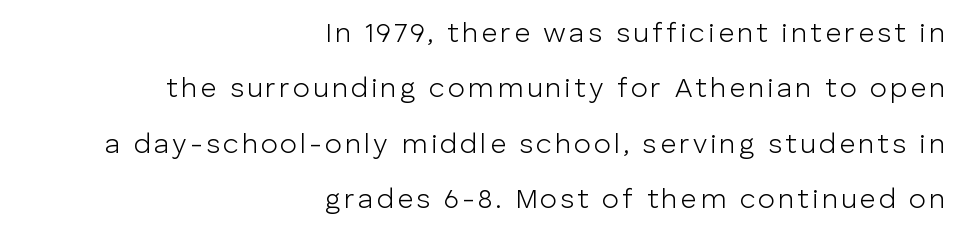
{"serif": "no", "italic": "no", "bold": "no", "weight": "light", "width": "normal", "stroke_contrast": "low", "x_height": "medium", "monospaced": "no", "underline": "no", "align": "right", "line_spacing": "loose", "line_spacing_ratio": 1.98, "glyph_px": 28}
